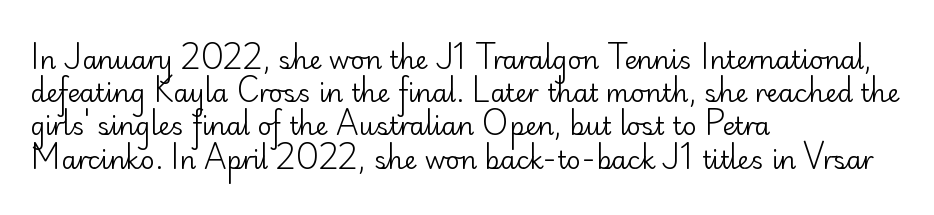
These lines sit exactly where default settings would place them. Decoration check: the copy has no underline. The typeface has the unassuming heft of standard copy or less. Horizontal alignment here is leftward, the default for most running prose.
